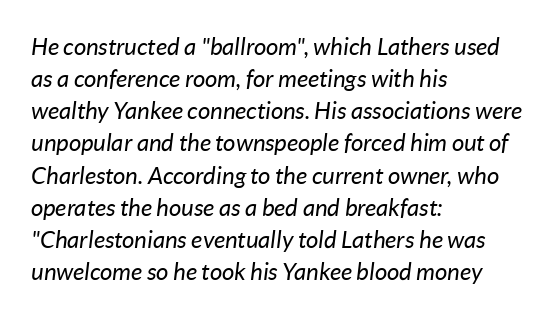
Q: Is the text bold? A: No.
Q: Is the text italic (slanted)? A: Yes, it leans right by about 7 degrees.
Q: Is the text underlined? A: No.
Q: How is the paragraph aligned? A: Left-aligned.
Q: Is the spacing between letters normal or unusually wide? A: Normal.
Q: Is the spacing between lines tight, normal or loose? A: Normal.
